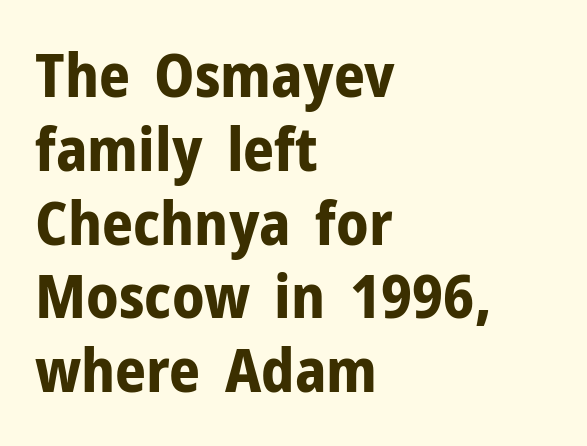
Q: Is the text bold? A: Yes.
Q: Is the text italic (slanted)? A: No, it is upright.
Q: Is the typeface a serif or a sans-serif typeface? A: Sans-serif.
Q: Is the text underlined? A: No.
Q: How is the paragraph aligned? A: Left-aligned.
Q: Is the spacing between letters normal or unusually wide? A: Normal.
Q: Width (condensed, normal, or wide)? A: Normal.
Q: Stroke contrast? A: Low.
Q: x-height? A: Medium.
Q: Monospaced? A: No.
